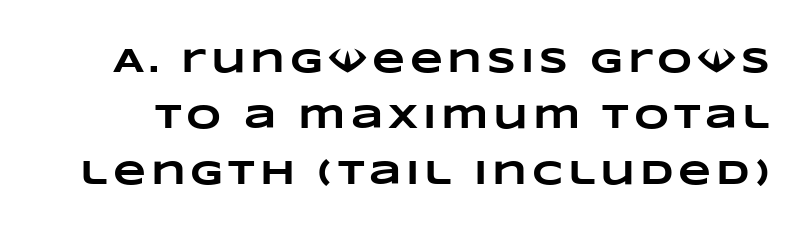
Check under the words: just untouched page. This block has exactly the height ordinary leading produces. The passage shown is emphatically bold. Here the designer chose a conventional face with non-uniform glyph widths.
